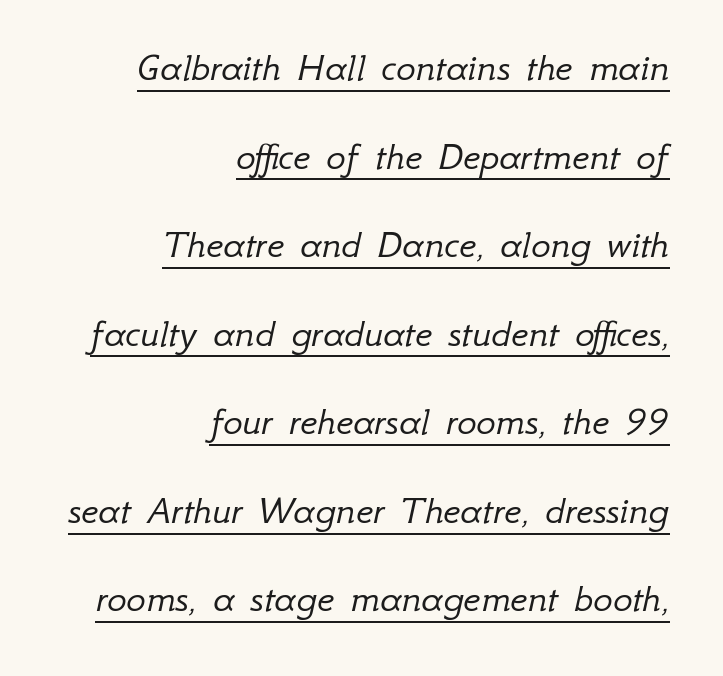
This reads as an unemphasized weight, regular at the heaviest. Emphasis is given by a line drawn under the lettering. Is there much room between lines? Yes — plenty of vertical air separates them. This sample is right-justified, so line beginnings fall wherever the words allow. These lines are rendered in a variable-pitch font. This sample uses plain, unmodified letter spacing.
